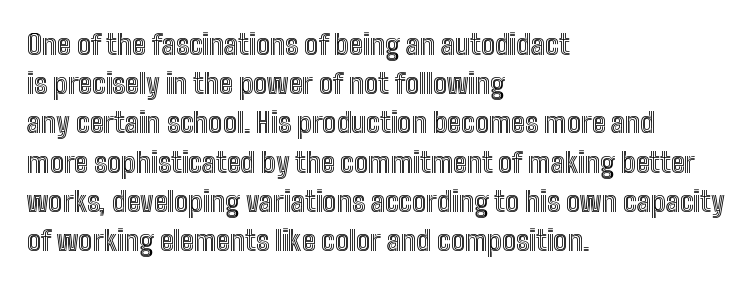
Q: Is the text italic (slanted)? A: No, it is upright.
Q: Is the text underlined? A: No.
Q: How is the paragraph aligned? A: Left-aligned.
Q: Is the spacing between letters normal or unusually wide? A: Normal.
Q: Is the spacing between lines tight, normal or loose? A: Normal.
Q: Width (condensed, normal, or wide)? A: Condensed.
Q: x-height? A: Medium.
Q: Monospaced? A: No.
